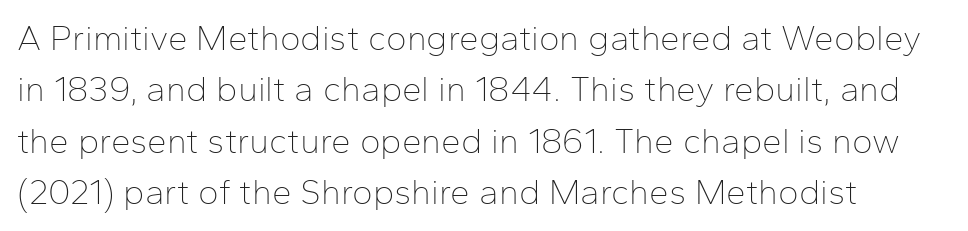
Here the designer chose a conventional face with non-uniform glyph widths. Only glyphs here, with clear space below each row. A typesetter would mark this as roman, not italic. Summary of weight: not heavy and not bold.
